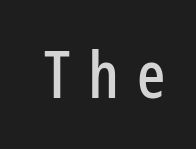
The image shows 66 px condensed sans-serif type, upright; set unusually wide letter spacing (+0.27 em), not underlined; low stroke contrast and a medium x-height.
